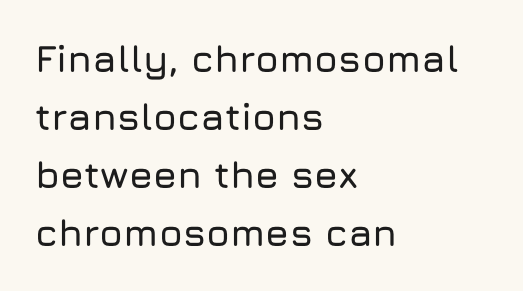
Tracking value appears to be zero — textbook default spacing. The letters carry no serifs — their stems end cleanly without finishing strokes. Regular leading. Check the space under the baseline: it is left empty. The lettering stays uniformly vertical, giving the passage a roman look.
